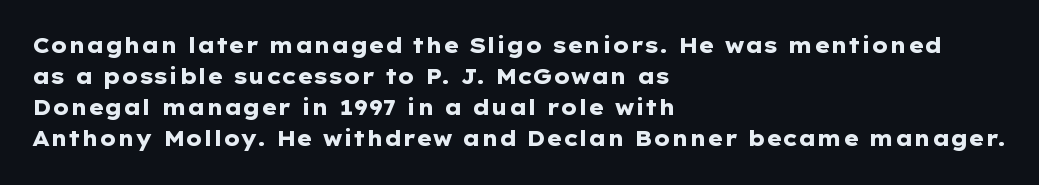
{"italic": "no", "bold": "yes", "underline": "no", "align": "left", "line_spacing": "normal", "line_spacing_ratio": 1.48, "letter_spacing": "normal", "letter_spacing_em": 0.0, "glyph_px": 21}
